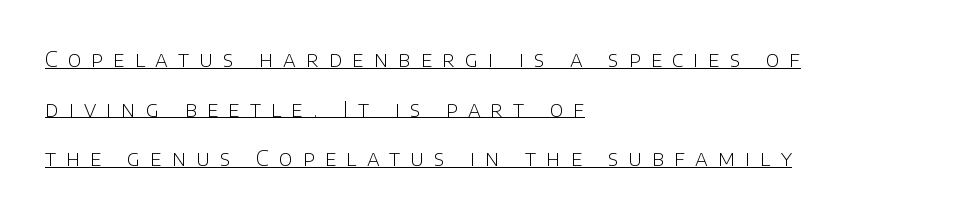
The image shows 21 px text type, upright; set left-aligned, loose line spacing (2.36x), unusually wide letter spacing (+0.48 em), underlined.
